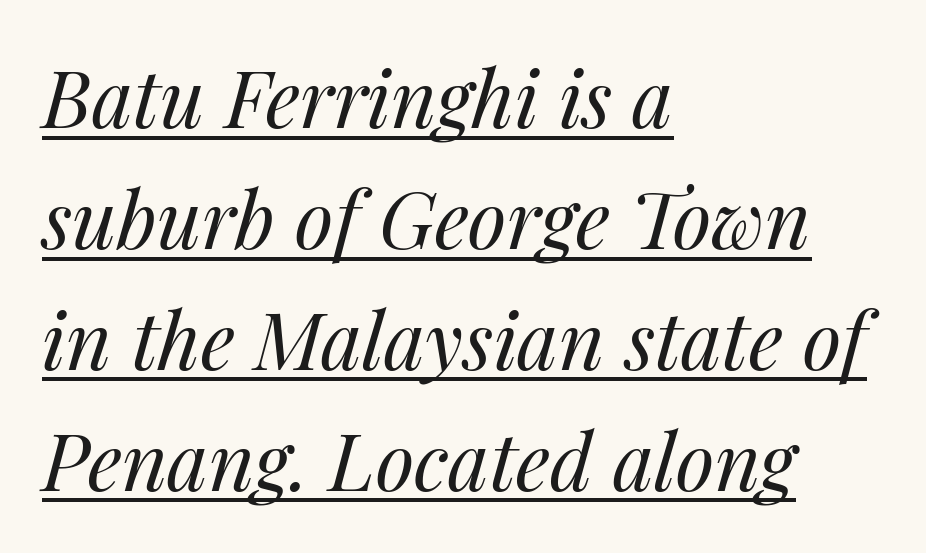
{"italic": "yes", "lean": "right", "slant_degrees": 14, "bold": "no", "weight": "regular", "width": "normal", "stroke_contrast": "medium", "x_height": "medium", "monospaced": "no", "underline": "yes", "align": "left", "line_spacing": "normal", "line_spacing_ratio": 1.53, "letter_spacing": "normal", "letter_spacing_em": 0.0, "glyph_px": 79}
